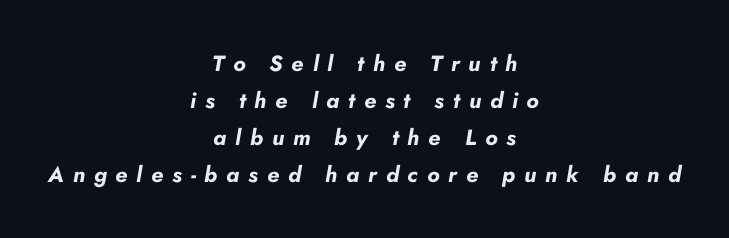
The image shows 22 px bold type, italic (leaning right); set centered, normal line spacing (1.68x), unusually wide letter spacing (+0.4 em), not underlined.
